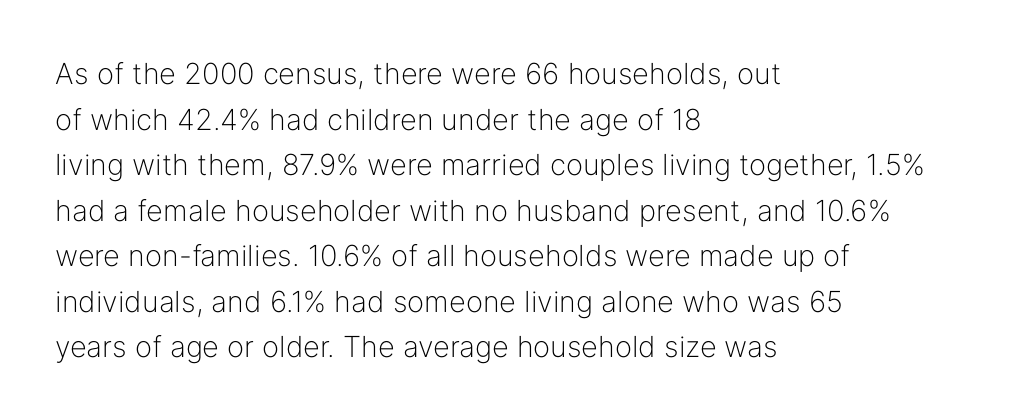
The image shows 29 px light sans-serif type, upright; set left-aligned, normal line spacing (1.57x), normal letter spacing, not underlined; low stroke contrast and a medium x-height.
